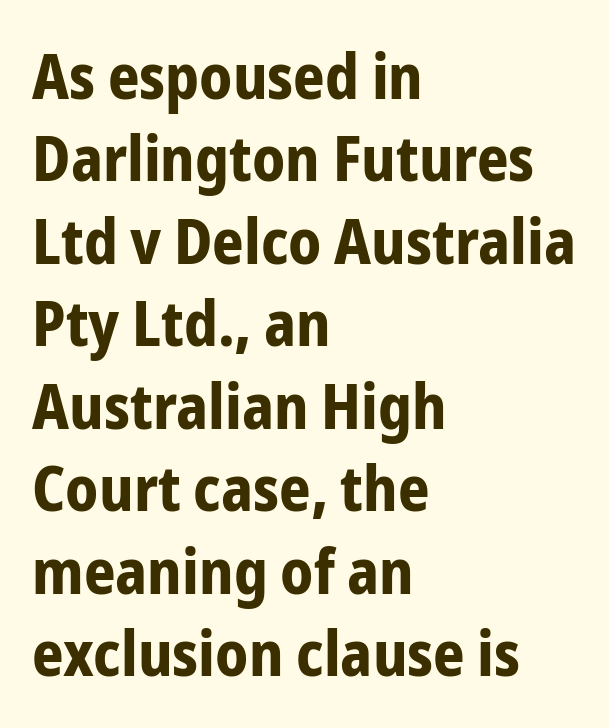
Q: Is the text bold? A: Yes.
Q: Is the text italic (slanted)? A: No, it is upright.
Q: Is the typeface a serif or a sans-serif typeface? A: Sans-serif.
Q: Is the text underlined? A: No.
Q: How is the paragraph aligned? A: Left-aligned.
Q: Is the spacing between letters normal or unusually wide? A: Normal.
Q: Is the spacing between lines tight, normal or loose? A: Normal.
Q: Width (condensed, normal, or wide)? A: Condensed.
Q: Stroke contrast? A: Low.
Q: x-height? A: Medium.
Q: Monospaced? A: No.
